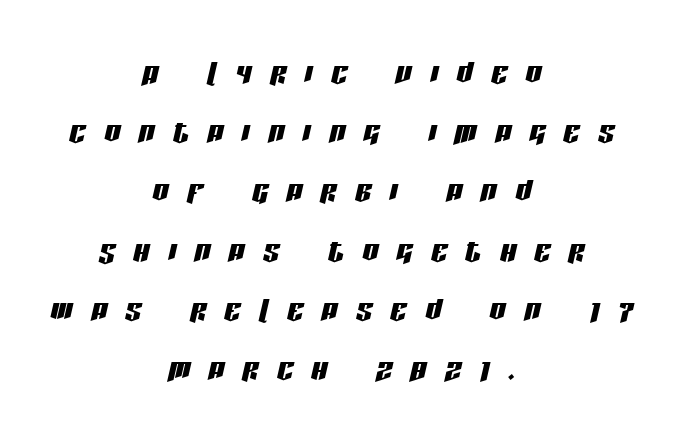
{"italic": "yes", "lean": "right", "slant_degrees": 13, "width": "condensed", "stroke_contrast": "low", "x_height": "large", "monospaced": "no", "underline": "no", "align": "center", "line_spacing": "normal", "line_spacing_ratio": 1.48, "letter_spacing": "wide", "letter_spacing_em": 0.46, "glyph_px": 40}
